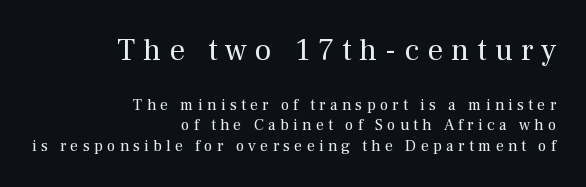
{"serif": "yes", "italic": "no", "bold": "no", "weight": "regular", "width": "normal", "stroke_contrast": "medium", "x_height": "medium", "monospaced": "no", "underline": "no", "align": "right", "line_spacing": "normal", "line_spacing_ratio": 1.27, "letter_spacing": "wide", "letter_spacing_em": 0.26, "larger_block": "first", "size_ratio": 1.94, "glyph_px": 31}
